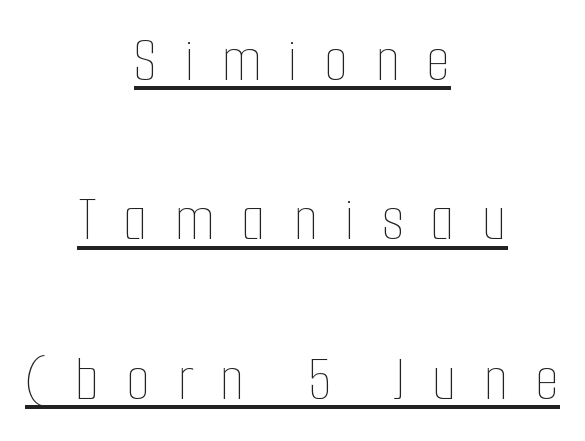
The image shows 64 px thin, condensed type, upright; set centered, loose line spacing (2.49x), unusually wide letter spacing (+0.41 em), underlined; low stroke contrast and a medium x-height.
